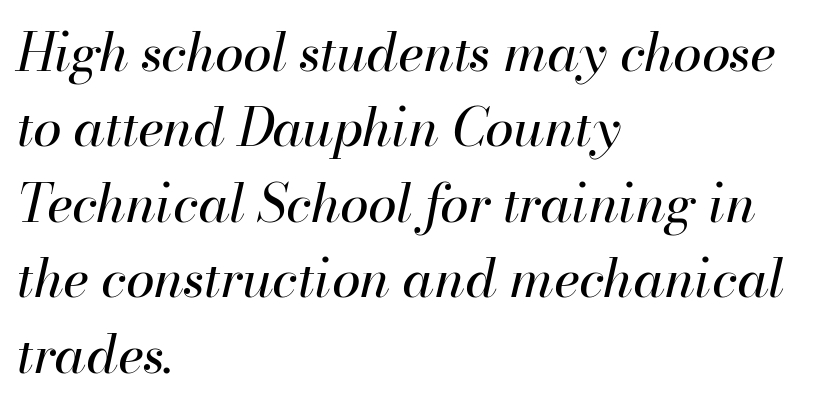
{"italic": "yes", "lean": "right", "slant_degrees": 13, "bold": "no", "weight": "regular", "width": "normal", "stroke_contrast": "high", "x_height": "small", "monospaced": "no", "underline": "no", "align": "left", "line_spacing": "normal", "line_spacing_ratio": 1.45, "letter_spacing": "normal", "letter_spacing_em": 0.0, "glyph_px": 52}
